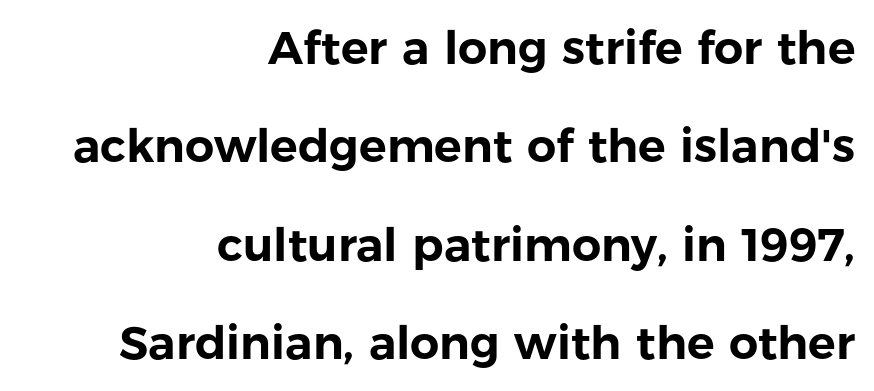
Any mark beneath the type? The region is blank. Notice how the passage keeps a crisp vertical edge on the right only. Is this a sans? Yes — the strokes have no serifs. The rendering uses natural spacing where letterforms have individual widths.
